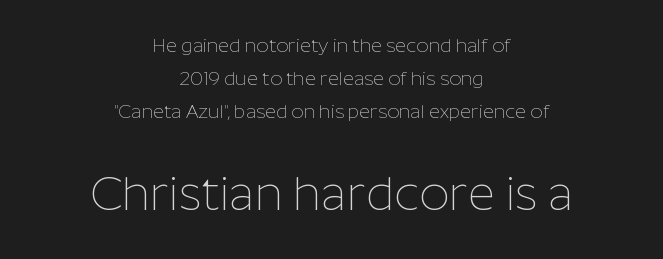
The font's upright variant was chosen for this text. Block two is the big one; block one sits smaller above it. These lines are rendered in a variable-pitch font. Regarding serifs, this sample does without them. Beneath every word, the page is bare. Is the letter spacing exaggerated? No — it looks like the ordinary default.
